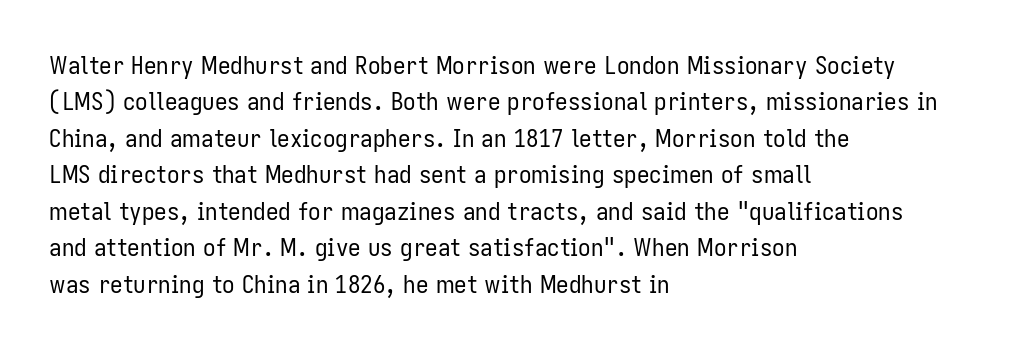
{"italic": "no", "bold": "no", "underline": "no", "align": "left", "line_spacing": "normal", "line_spacing_ratio": 1.46, "letter_spacing": "normal", "letter_spacing_em": 0.0, "glyph_px": 25}
